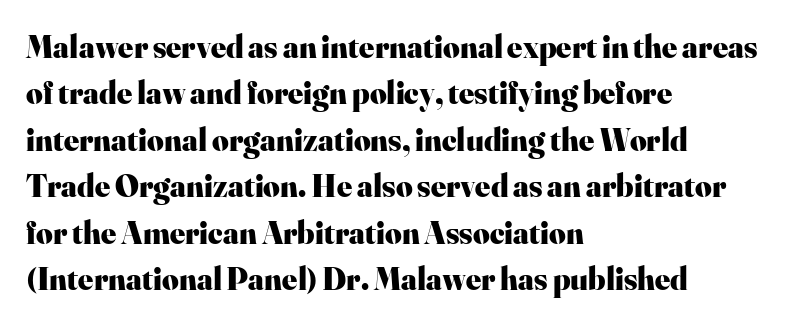
Q: Is the text bold? A: Yes.
Q: Is the text italic (slanted)? A: No, it is upright.
Q: Is the typeface a serif or a sans-serif typeface? A: Serif.
Q: Is the text underlined? A: No.
Q: How is the paragraph aligned? A: Left-aligned.
Q: Is the spacing between letters normal or unusually wide? A: Normal.
Q: Is the spacing between lines tight, normal or loose? A: Normal.
Q: Width (condensed, normal, or wide)? A: Normal.
Q: Stroke contrast? A: High.
Q: x-height? A: Small.
Q: Monospaced? A: No.
